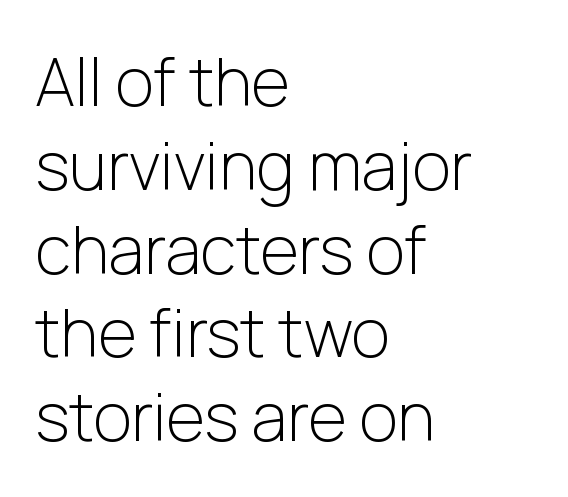
The image shows 66 px light sans-serif type, upright; set left-aligned, normal line spacing (1.27x), normal letter spacing, not underlined; low stroke contrast and a medium x-height.
